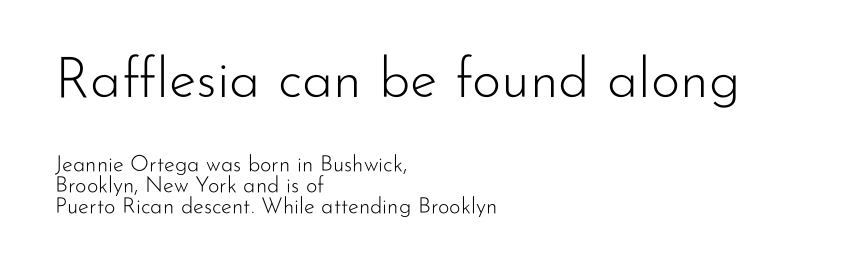
The image shows 56 px light sans-serif type, upright; set left-aligned, tight line spacing (0.96x), normal letter spacing, not underlined; the first (top) block is 2.55x larger; low stroke contrast and a small x-height.
